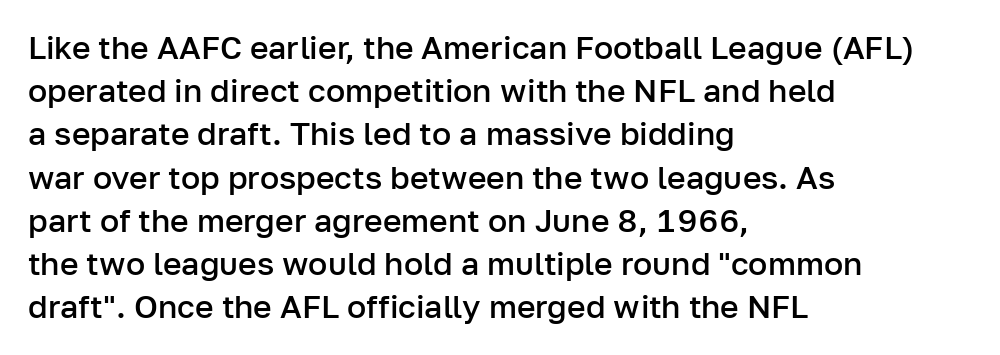
Characters follow at the spacing the type designer built in. Summary of weight: moderately heavy, a semibold. Left-aligned paragraph, ragged on the right. The letters advance in unequal steps, a hallmark of proportional type. Do the letters lean? They stand straight.
